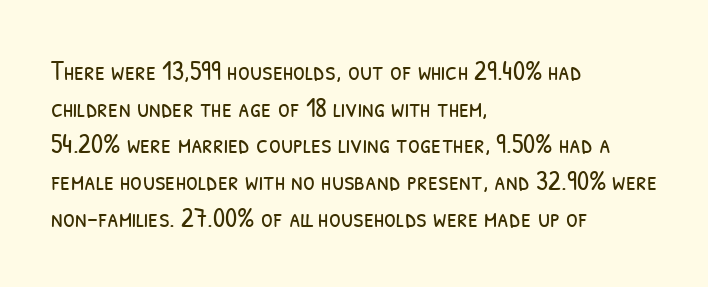
The image shows 27 px text type; set left-aligned, normal line spacing (1.36x), normal letter spacing, not underlined.
